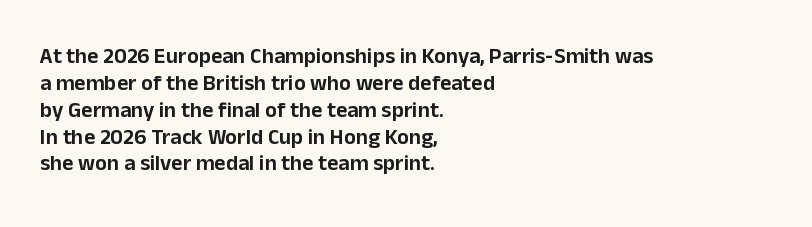
Q: Is the text italic (slanted)? A: No, it is upright.
Q: Is the text underlined? A: No.
Q: How is the paragraph aligned? A: Left-aligned.
Q: Is the spacing between letters normal or unusually wide? A: Normal.
